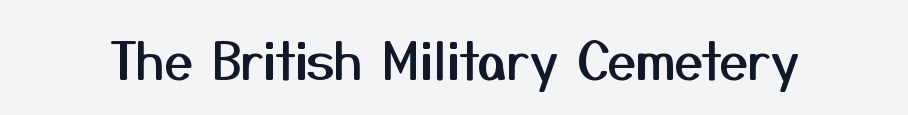
Q: Is the text italic (slanted)? A: No, it is upright.
Q: Is the typeface a serif or a sans-serif typeface? A: Sans-serif.
Q: Is the text underlined? A: No.
Q: Is the spacing between letters normal or unusually wide? A: Normal.
Q: Width (condensed, normal, or wide)? A: Normal.
Q: Stroke contrast? A: Medium.
Q: x-height? A: Medium.
Q: Monospaced? A: No.
